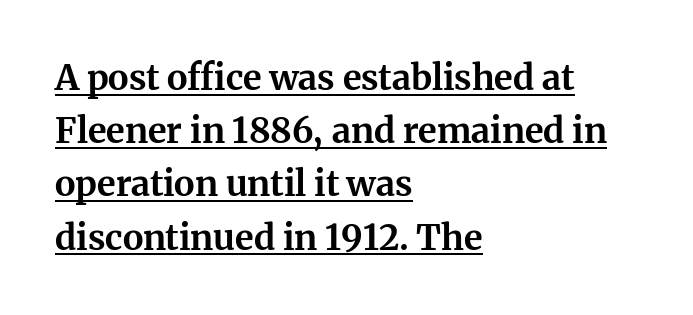
{"serif": "yes", "italic": "no", "bold": "yes", "weight": "bold", "width": "normal", "stroke_contrast": "medium", "x_height": "medium", "monospaced": "no", "underline": "yes", "align": "left", "line_spacing": "normal", "line_spacing_ratio": 1.52, "letter_spacing": "normal", "letter_spacing_em": 0.0, "glyph_px": 35}
